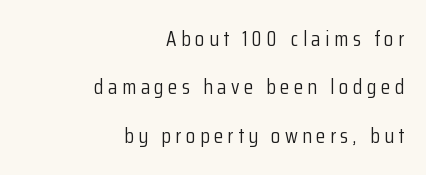
The image shows 21 px text type, upright; set right-aligned, loose line spacing (2.3x), unusually wide letter spacing (+0.22 em), not underlined.
